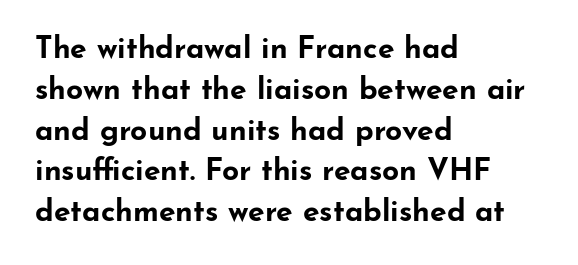
Q: Is the text bold? A: Yes.
Q: Is the text italic (slanted)? A: No, it is upright.
Q: Is the typeface a serif or a sans-serif typeface? A: Sans-serif.
Q: Is the text underlined? A: No.
Q: How is the paragraph aligned? A: Left-aligned.
Q: Is the spacing between letters normal or unusually wide? A: Normal.
Q: Is the spacing between lines tight, normal or loose? A: Normal.
Q: Width (condensed, normal, or wide)? A: Wide.
Q: Stroke contrast? A: Low.
Q: x-height? A: Small.
Q: Monospaced? A: No.
